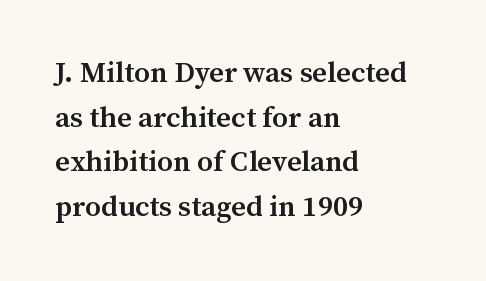
Q: Is the text bold? A: Semi-bold.
Q: Is the text italic (slanted)? A: No, it is upright.
Q: Is the typeface a serif or a sans-serif typeface? A: Serif.
Q: Is the text underlined? A: No.
Q: How is the paragraph aligned? A: Left-aligned.
Q: Is the spacing between letters normal or unusually wide? A: Normal.
Q: Is the spacing between lines tight, normal or loose? A: Normal.
Q: Width (condensed, normal, or wide)? A: Normal.
Q: Stroke contrast? A: Medium.
Q: x-height? A: Medium.
Q: Monospaced? A: No.
